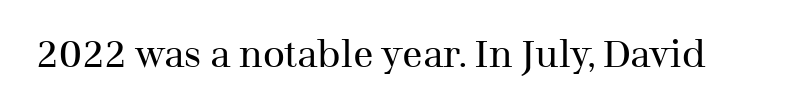
{"serif": "yes", "italic": "no", "bold": "no", "weight": "regular", "width": "normal", "stroke_contrast": "medium", "x_height": "medium", "monospaced": "no", "underline": "no", "letter_spacing": "normal", "letter_spacing_em": 0.0, "glyph_px": 38}
